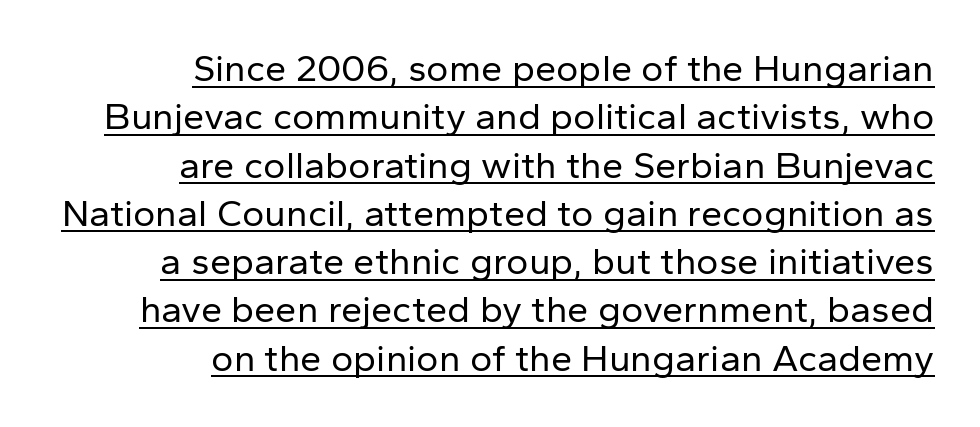
{"serif": "no", "italic": "no", "bold": "no", "weight": "regular", "width": "normal", "stroke_contrast": "low", "x_height": "medium", "monospaced": "no", "underline": "yes", "align": "right", "line_spacing": "normal", "line_spacing_ratio": 1.27, "letter_spacing": "normal", "letter_spacing_em": 0.0, "glyph_px": 38}
